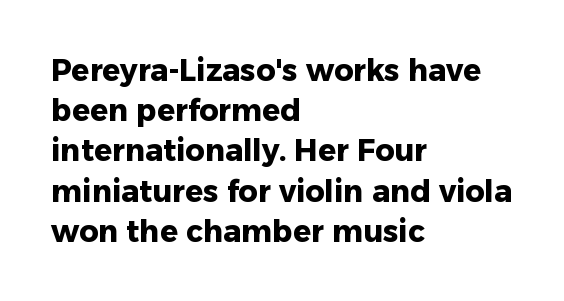
{"serif": "no", "italic": "no", "bold": "yes", "weight": "heavy", "width": "normal", "stroke_contrast": "low", "x_height": "medium", "monospaced": "no", "underline": "no", "align": "left", "line_spacing": "normal", "line_spacing_ratio": 1.34, "letter_spacing": "normal", "letter_spacing_em": 0.0, "glyph_px": 30}
